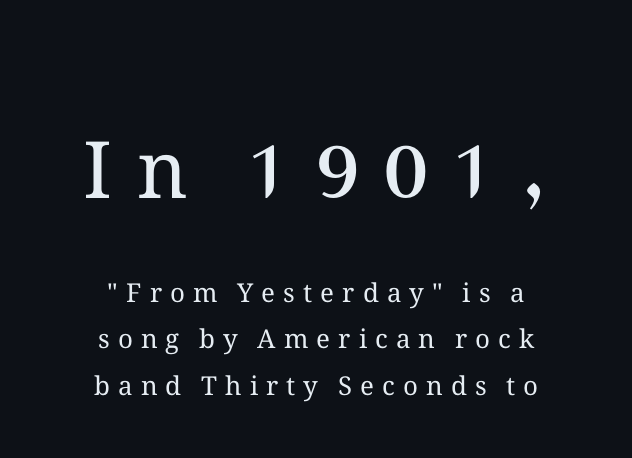
Q: Is the text bold? A: No.
Q: Is the text italic (slanted)? A: No, it is upright.
Q: Is the text underlined? A: No.
Q: How is the paragraph aligned? A: Centered.
Q: Is the spacing between letters normal or unusually wide? A: Unusually wide.
Q: Which block of text is set in a larger size, the first (top) or the second (bottom)? A: The first (top) one.
Q: Width (condensed, normal, or wide)? A: Normal.
Q: Stroke contrast? A: Medium.
Q: x-height? A: Medium.
Q: Monospaced? A: No.
